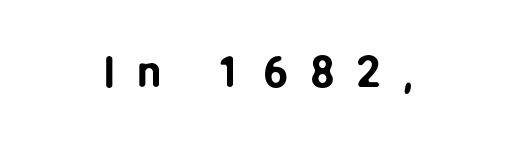
{"serif": "no", "italic": "no", "width": "normal", "stroke_contrast": "low", "x_height": "medium", "monospaced": "no", "underline": "no", "letter_spacing": "wide", "letter_spacing_em": 0.49, "glyph_px": 44}
